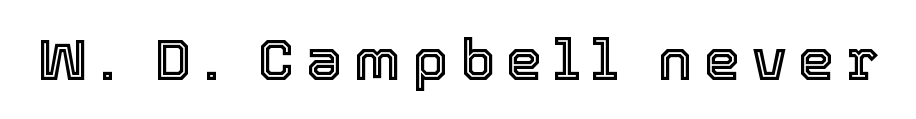
Words appear elongated and porous because spacing is wide. Ordinary non-slanted type is in use. The string is rendered with underlining switched off. Character widths vary here, with narrow letters taking less room than wide ones.
